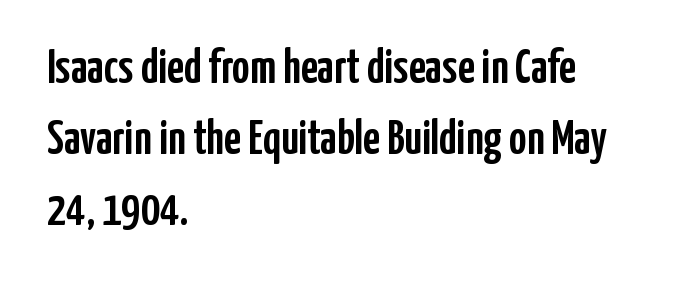
Q: Is the text italic (slanted)? A: No, it is upright.
Q: Is the typeface a serif or a sans-serif typeface? A: Sans-serif.
Q: Is the text underlined? A: No.
Q: How is the paragraph aligned? A: Left-aligned.
Q: Is the spacing between letters normal or unusually wide? A: Normal.
Q: Is the spacing between lines tight, normal or loose? A: Normal.
Q: Width (condensed, normal, or wide)? A: Condensed.
Q: Stroke contrast? A: Low.
Q: x-height? A: Medium.
Q: Monospaced? A: No.
